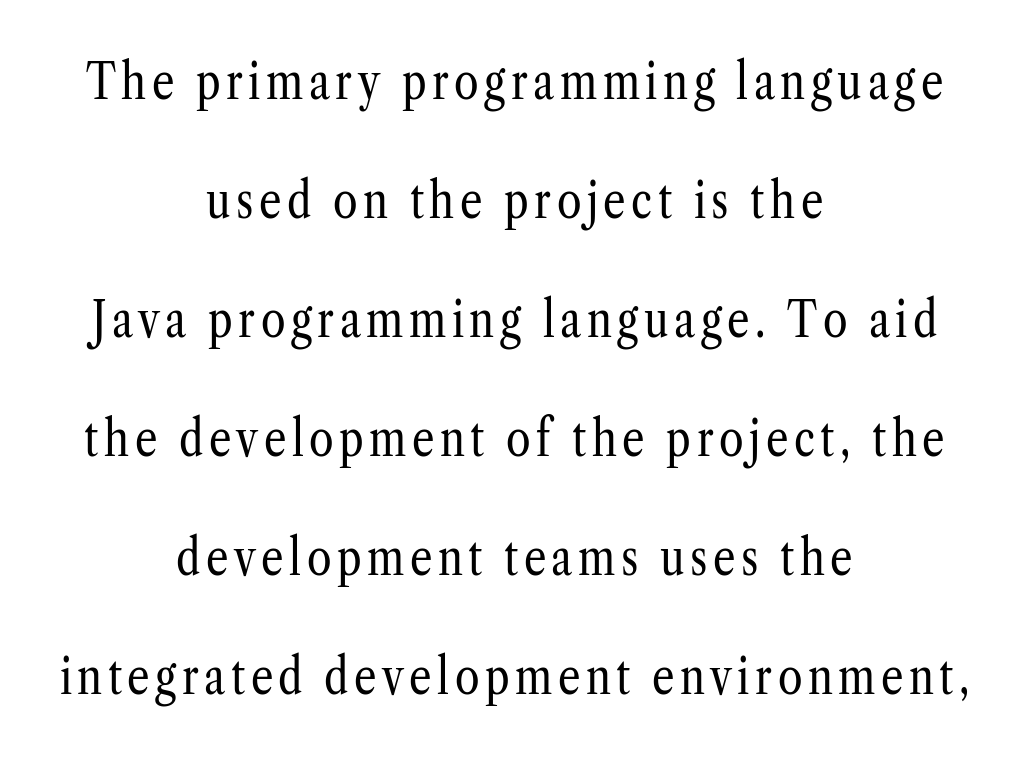
Q: Is the text bold? A: No.
Q: Is the text italic (slanted)? A: No, it is upright.
Q: Is the typeface a serif or a sans-serif typeface? A: Serif.
Q: Is the text underlined? A: No.
Q: How is the paragraph aligned? A: Centered.
Q: Is the spacing between lines tight, normal or loose? A: Loose.
Q: Width (condensed, normal, or wide)? A: Condensed.
Q: Stroke contrast? A: Low.
Q: x-height? A: Medium.
Q: Monospaced? A: No.
